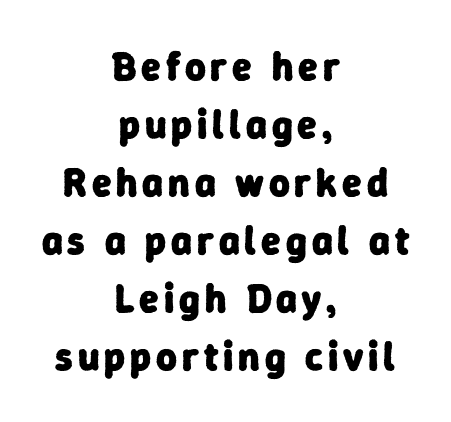
{"serif": "no", "bold": "yes", "weight": "heavy", "width": "normal", "stroke_contrast": "low", "x_height": "medium", "monospaced": "no", "underline": "no", "align": "center", "line_spacing": "normal", "line_spacing_ratio": 1.45, "glyph_px": 40}
